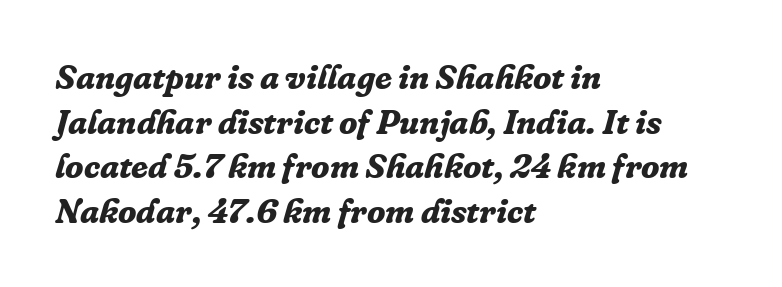
Underlining? Definitely not there. The letters sit at their default tracking, neither squeezed nor spread. Each letter's strokes conclude with small projecting serifs. Does the lettering tilt? It does — this is italic.
